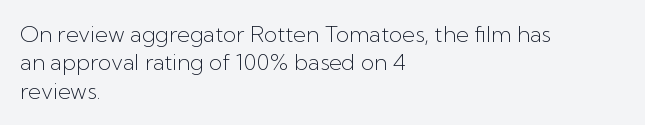
Q: Is the text bold? A: No.
Q: Is the text italic (slanted)? A: No, it is upright.
Q: Is the text underlined? A: No.
Q: How is the paragraph aligned? A: Left-aligned.
Q: Is the spacing between letters normal or unusually wide? A: Normal.
Q: Is the spacing between lines tight, normal or loose? A: Normal.
